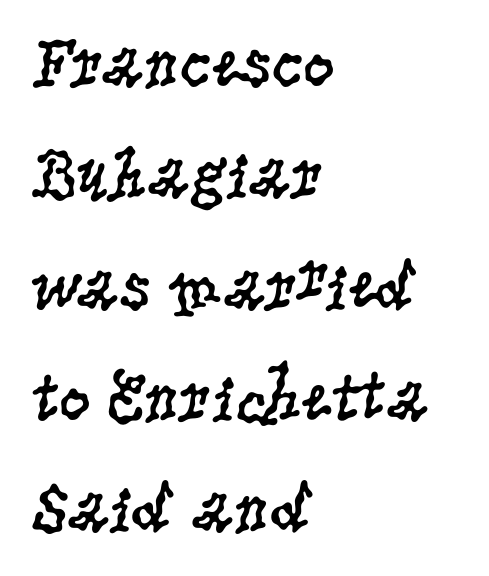
Typographically, this falls in the serif category. Words float on clear page, feet unadorned. The lines are quadded left. The strokes are not fattened; the text isn't bold.
